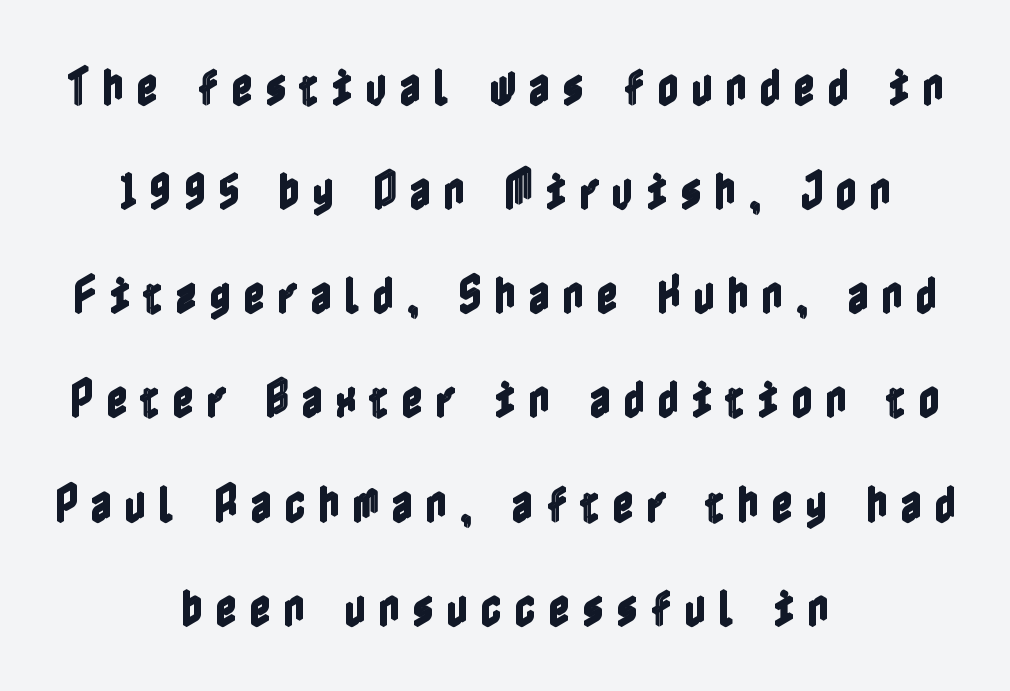
The image shows 42 px condensed type, upright; set centered, loose line spacing (2.48x), unusually wide letter spacing (+0.29 em), not underlined; a medium x-height.
